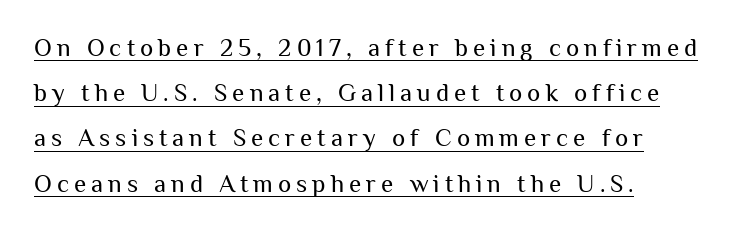
{"italic": "no", "bold": "no", "underline": "yes", "align": "left", "line_spacing_ratio": 1.81, "letter_spacing": "wide", "letter_spacing_em": 0.2, "glyph_px": 25}
